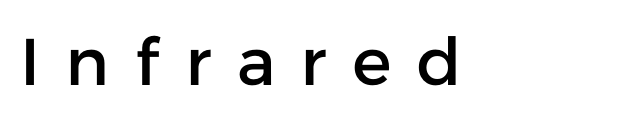
The image shows 66 px sans-serif type, upright; set unusually wide letter spacing (+0.39 em), not underlined; low stroke contrast and a medium x-height.
